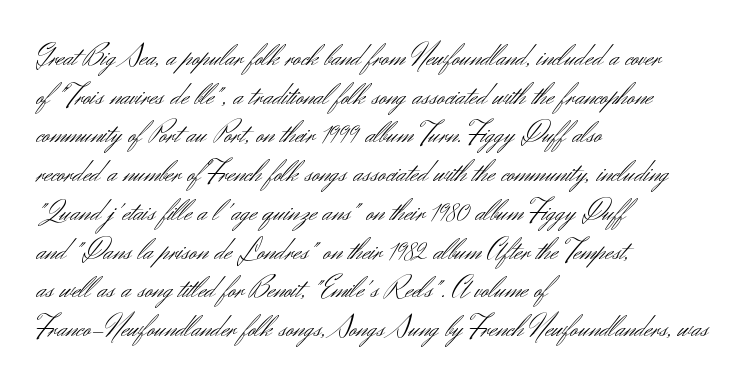
This sample has the flowing, uneven cadence of proportional lettering. Lines of text with bare space underneath. The rendering anchors every line to the left-hand side. Are there feet on the stems? There aren't — it's a sans. The rendering uses a moderate line-height, typical for paragraphs.
